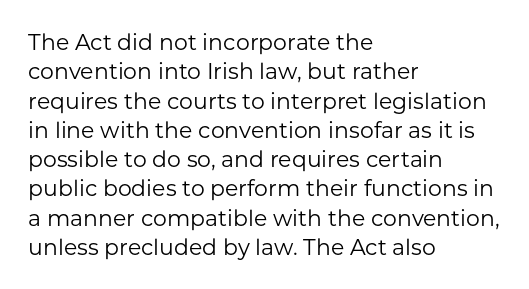
{"italic": "no", "bold": "no", "underline": "no", "align": "left", "line_spacing": "normal", "line_spacing_ratio": 1.33, "letter_spacing": "normal", "letter_spacing_em": 0.0, "glyph_px": 22}
